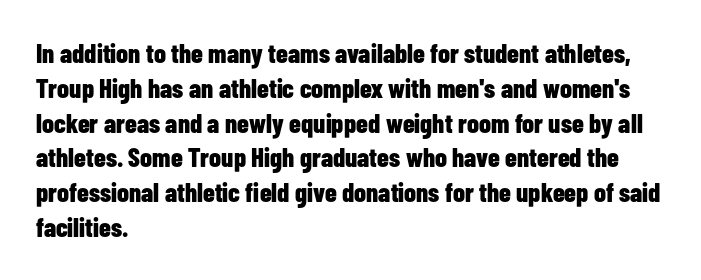
The words here are not underlined. Style check: upright. Typesetter's note: full bold, strokes at maximum text heaviness. Left-aligned paragraph, ragged on the right. One glance says typical: line gaps are just what's usual. Look at the tracking — it's just the regular setting, nothing added.
